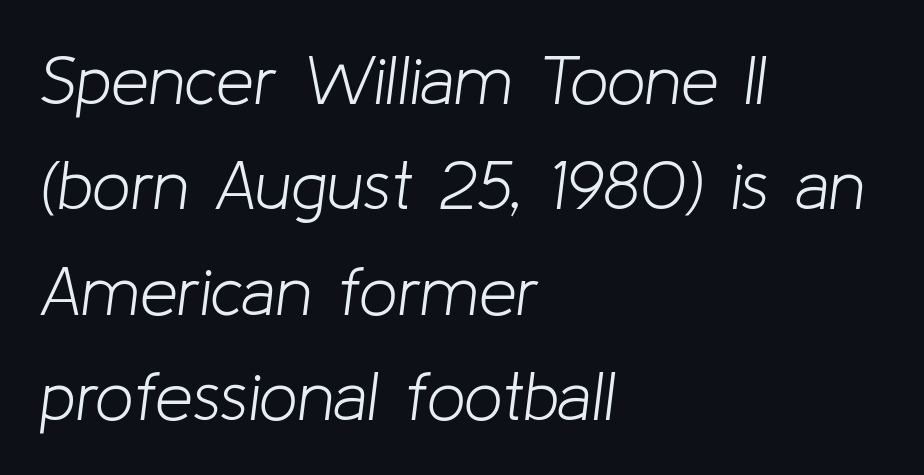
{"italic": "yes", "lean": "right", "slant_degrees": 8, "bold": "no", "weight": "light", "width": "normal", "stroke_contrast": "low", "x_height": "medium", "monospaced": "no", "underline": "no", "align": "left", "line_spacing": "normal", "line_spacing_ratio": 1.55, "letter_spacing": "normal", "letter_spacing_em": 0.0, "glyph_px": 68}
